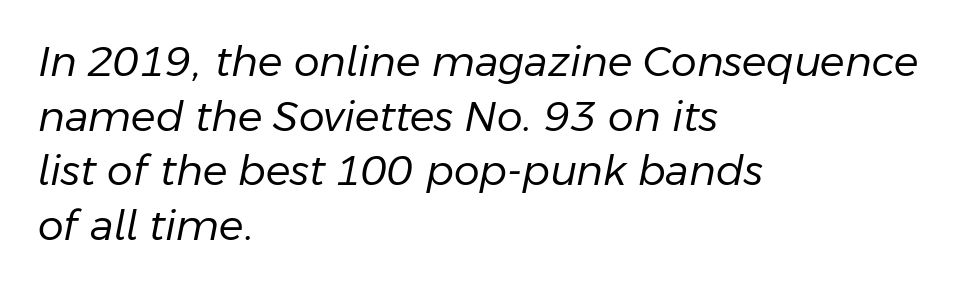
{"italic": "yes", "lean": "right", "slant_degrees": 11, "bold": "no", "weight": "regular", "width": "normal", "stroke_contrast": "low", "x_height": "medium", "monospaced": "no", "underline": "no", "align": "left", "line_spacing": "normal", "line_spacing_ratio": 1.33, "letter_spacing": "normal", "letter_spacing_em": 0.0, "glyph_px": 41}
